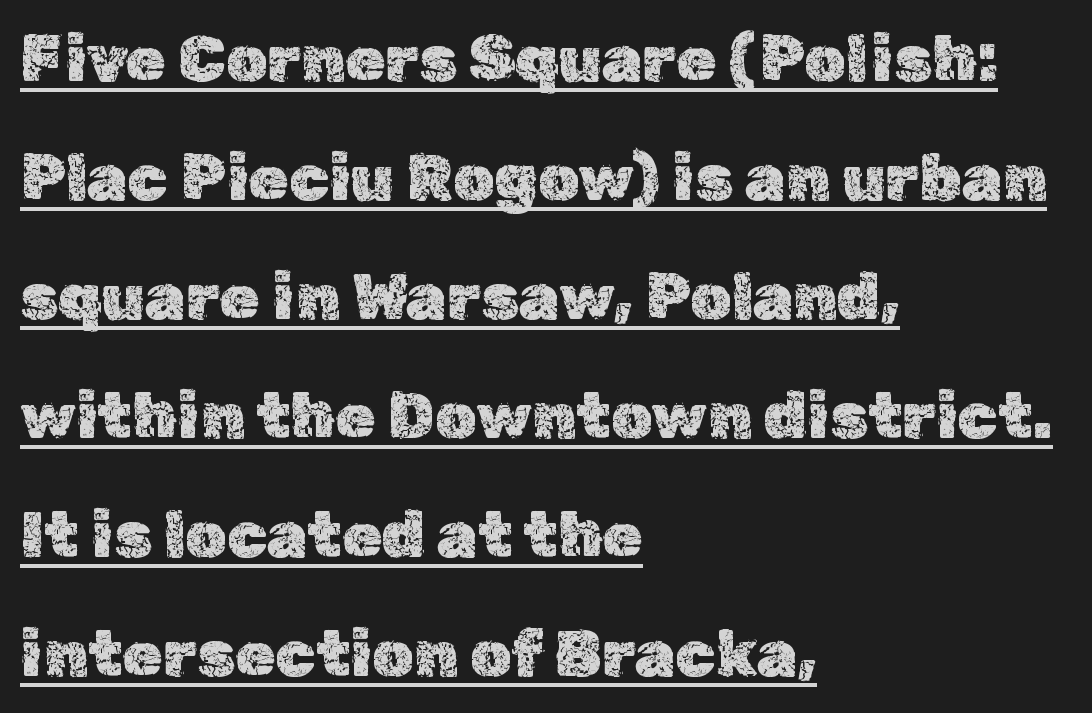
The image shows 65 px text type, upright; set left-aligned, line spacing 1.83x, normal letter spacing, underlined; a medium x-height.
